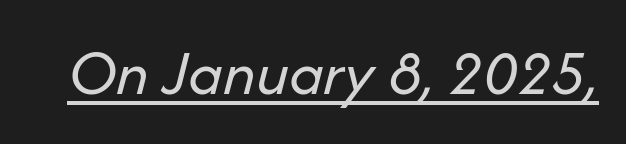
{"italic": "yes", "lean": "right", "slant_degrees": 14, "bold": "no", "weight": "regular", "width": "normal", "stroke_contrast": "low", "x_height": "medium", "monospaced": "no", "underline": "yes", "letter_spacing": "normal", "letter_spacing_em": 0.0, "glyph_px": 66}
